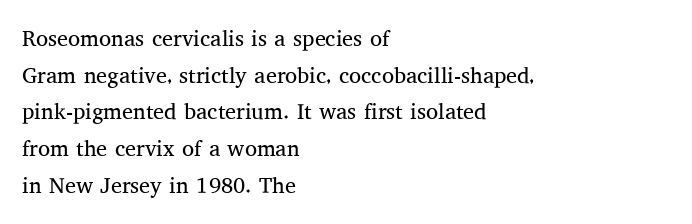
{"italic": "no", "bold": "no", "underline": "no", "align": "left", "line_spacing": "normal", "line_spacing_ratio": 1.67, "letter_spacing": "normal", "letter_spacing_em": 0.0, "glyph_px": 22}
